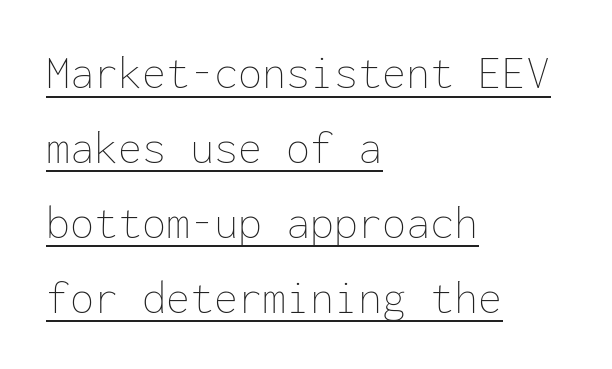
The image shows 48 px thin type, upright, monospaced; set left-aligned, normal line spacing (1.56x), normal letter spacing, underlined; low stroke contrast and a medium x-height.
